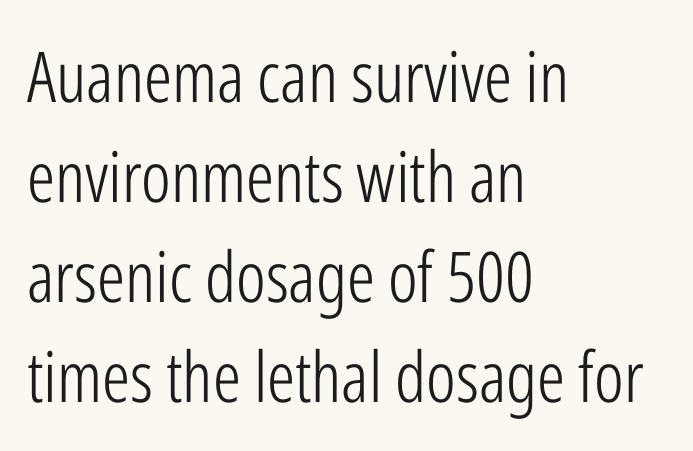
{"serif": "no", "italic": "no", "bold": "no", "weight": "light", "width": "condensed", "stroke_contrast": "low", "x_height": "medium", "monospaced": "no", "underline": "no", "align": "left", "line_spacing": "normal", "line_spacing_ratio": 1.43, "letter_spacing": "normal", "letter_spacing_em": 0.0, "glyph_px": 70}
